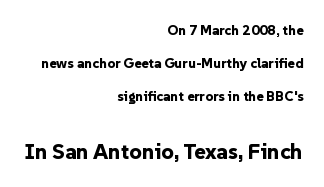
{"italic": "no", "bold": "yes", "underline": "no", "align": "right", "line_spacing": "loose", "line_spacing_ratio": 2.34, "letter_spacing": "normal", "letter_spacing_em": 0.0, "larger_block": "second", "size_ratio": 1.57, "glyph_px": 22}
